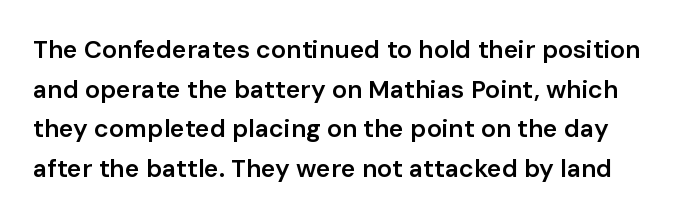
Type without underlining. Rendered with straight, roman letterforms. Caption: semibold face, moderately heavy strokes. Vertically, the passage feels balanced, rows spaced as you'd expect. Each word holds together tightly as a unit, with standard inter-letter gaps.
